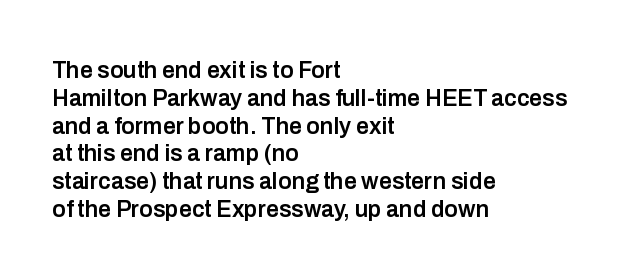
The letters stand straight up with perfectly vertical stems. Standard letterfit; no display-style spreading of the glyphs. Leftover space on each line is placed entirely after the last word. Look at the stroke-to-counter ratio: somewhat heavy, a semibold. Beneath every word, the page is bare.
